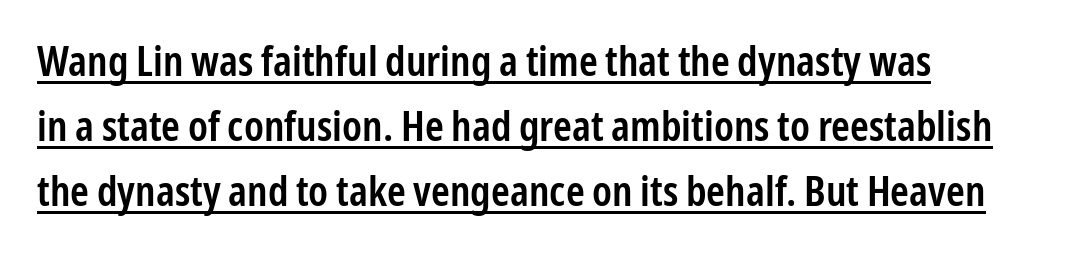
Q: Is the text bold? A: Semi-bold.
Q: Is the text italic (slanted)? A: No, it is upright.
Q: Is the typeface a serif or a sans-serif typeface? A: Sans-serif.
Q: Is the text underlined? A: Yes.
Q: How is the paragraph aligned? A: Left-aligned.
Q: Is the spacing between letters normal or unusually wide? A: Normal.
Q: Is the spacing between lines tight, normal or loose? A: Normal.
Q: Width (condensed, normal, or wide)? A: Condensed.
Q: Stroke contrast? A: Low.
Q: x-height? A: Medium.
Q: Monospaced? A: No.
